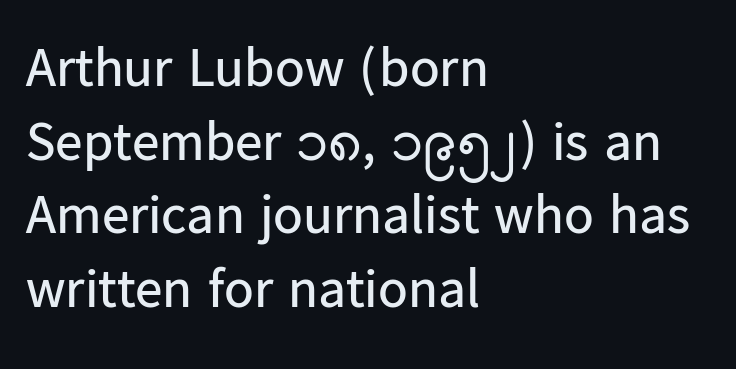
{"serif": "no", "italic": "no", "bold": "no", "weight": "regular", "width": "normal", "stroke_contrast": "low", "x_height": "medium", "monospaced": "no", "underline": "no", "align": "left", "line_spacing": "normal", "line_spacing_ratio": 1.34, "letter_spacing": "normal", "letter_spacing_em": 0.0, "glyph_px": 55}
